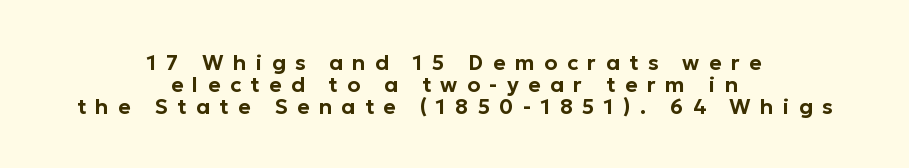
{"italic": "no", "underline": "no", "align": "center", "line_spacing": "tight", "line_spacing_ratio": 1.05, "letter_spacing": "wide", "letter_spacing_em": 0.45, "glyph_px": 21}
